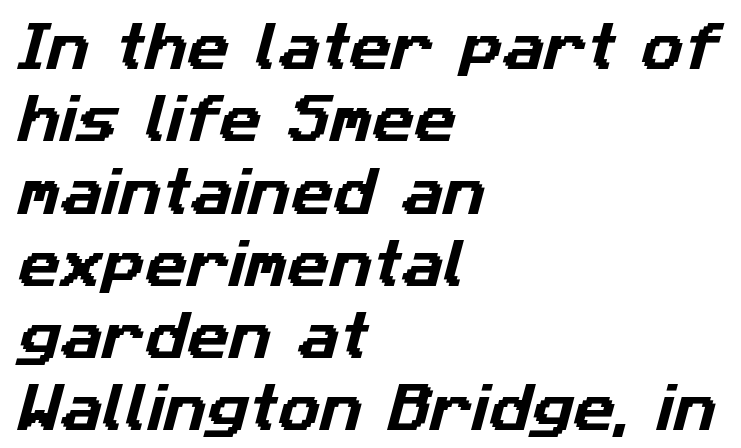
The image shows 52 px sans-serif type; set left-aligned, normal line spacing (1.39x), normal letter spacing, not underlined; low stroke contrast and a medium x-height.
